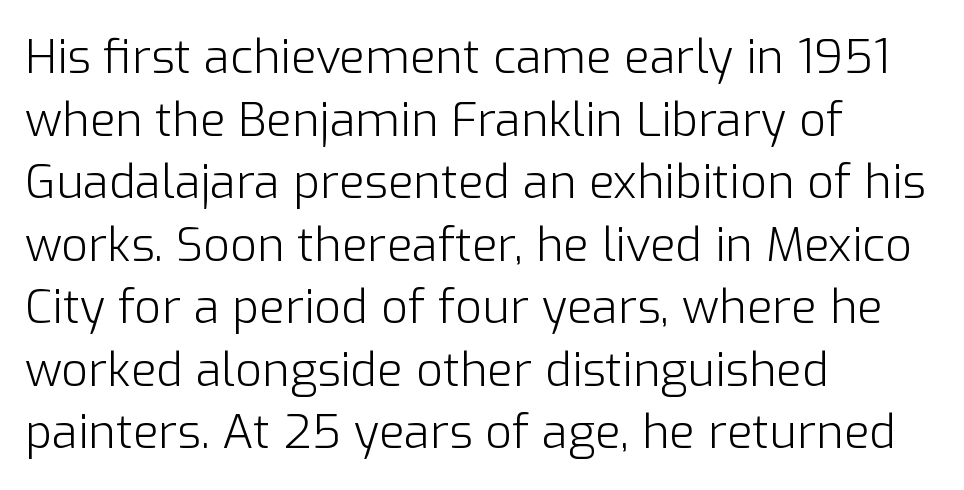
Q: Is the text bold? A: No.
Q: Is the text italic (slanted)? A: No, it is upright.
Q: Is the typeface a serif or a sans-serif typeface? A: Sans-serif.
Q: Is the text underlined? A: No.
Q: How is the paragraph aligned? A: Left-aligned.
Q: Is the spacing between letters normal or unusually wide? A: Normal.
Q: Is the spacing between lines tight, normal or loose? A: Normal.
Q: Width (condensed, normal, or wide)? A: Normal.
Q: Stroke contrast? A: Low.
Q: x-height? A: Medium.
Q: Monospaced? A: No.
